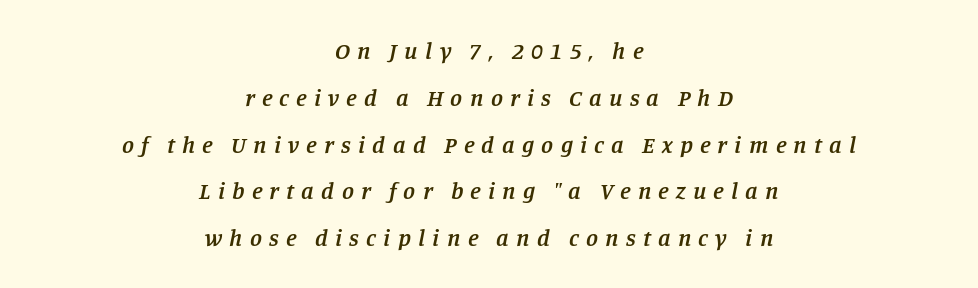
Q: Is the text bold? A: Semi-bold.
Q: Is the text italic (slanted)? A: Yes, it leans right by about 11 degrees.
Q: Is the text underlined? A: No.
Q: How is the paragraph aligned? A: Centered.
Q: Is the spacing between letters normal or unusually wide? A: Unusually wide.
Q: Is the spacing between lines tight, normal or loose? A: Loose.
